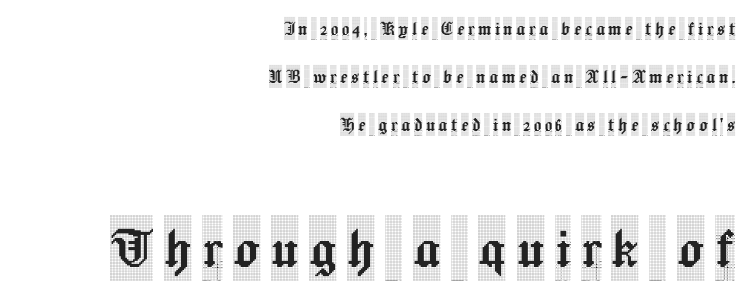
Q: Is the text italic (slanted)? A: No, it is upright.
Q: Is the typeface a serif or a sans-serif typeface? A: Serif.
Q: Is the text underlined? A: No.
Q: How is the paragraph aligned? A: Right-aligned.
Q: Is the spacing between lines tight, normal or loose? A: Loose.
Q: Which block of text is set in a larger size, the first (top) or the second (bottom)? A: The second (bottom) one.
Q: Width (condensed, normal, or wide)? A: Condensed.
Q: x-height? A: Large.
Q: Monospaced? A: No.
